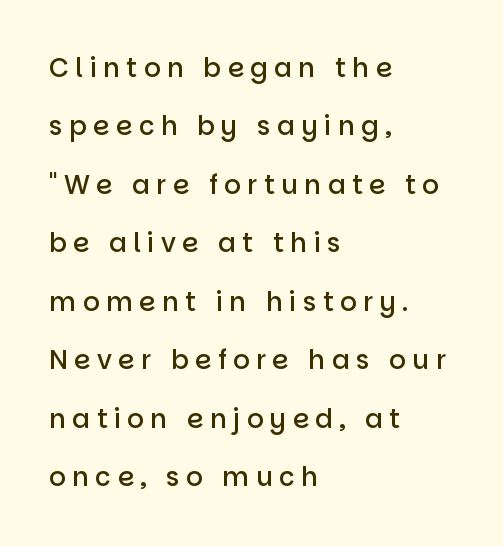
Q: Is the text bold? A: Semi-bold.
Q: Is the text italic (slanted)? A: No, it is upright.
Q: Is the text underlined? A: No.
Q: How is the paragraph aligned? A: Left-aligned.
Q: Is the spacing between letters normal or unusually wide? A: Unusually wide.
Q: Is the spacing between lines tight, normal or loose? A: Loose.
